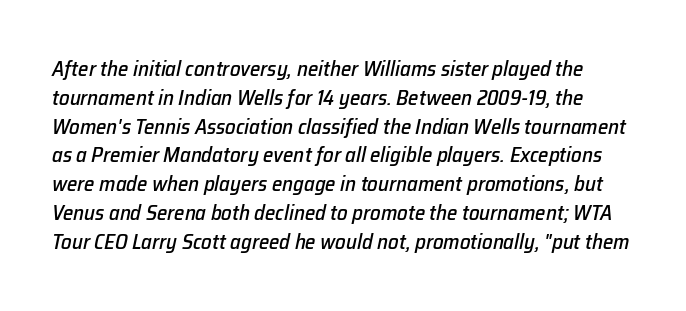
The image shows 21 px text type, italic (leaning right); set normal line spacing (1.37x), normal letter spacing, not underlined.
